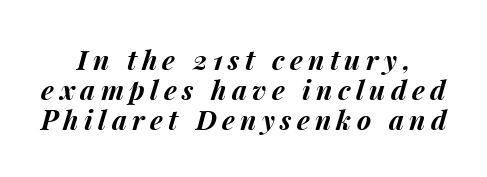
The image shows 27 px bold type, italic (leaning right); set centered, tight line spacing (1.11x), unusually wide letter spacing (+0.2 em), not underlined.
